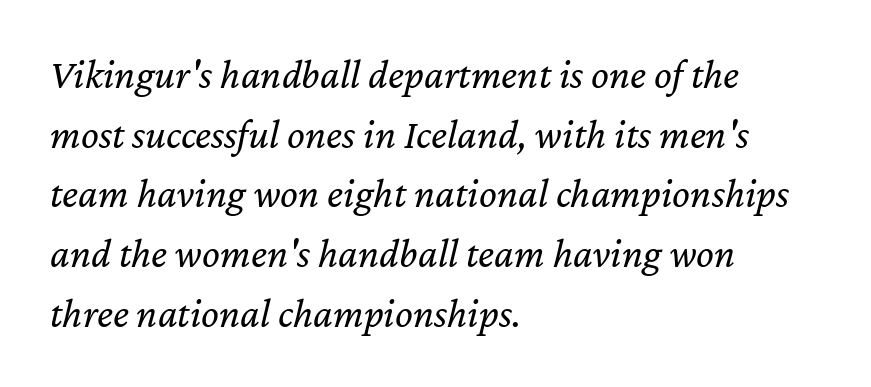
The face used here is proportionally spaced, like ordinary book or web type. The weight tops out at a normal text grade. Glance below the letters and you will spot only blank space. The rendering uses a moderate line-height, typical for paragraphs. The letters sit at their default tracking, neither squeezed nor spread.
